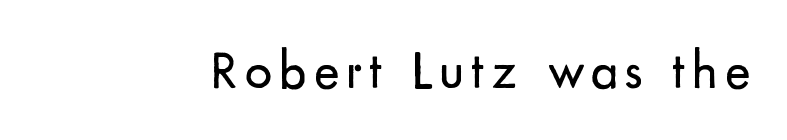
The image shows 54 px regular-weight sans-serif type, upright; set not underlined; low stroke contrast and a small x-height.
